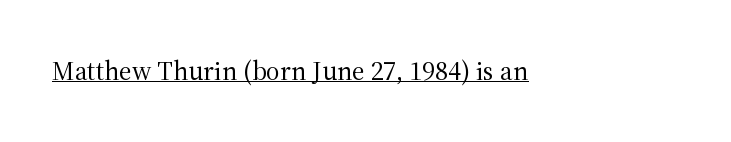
Vertical stems look standard width or narrower in stroke. This sample carries an underscore along the baseline area. Notice how the stems are strictly vertical — no italics here. Spacing between characters is what you'd get straight out of the box.
